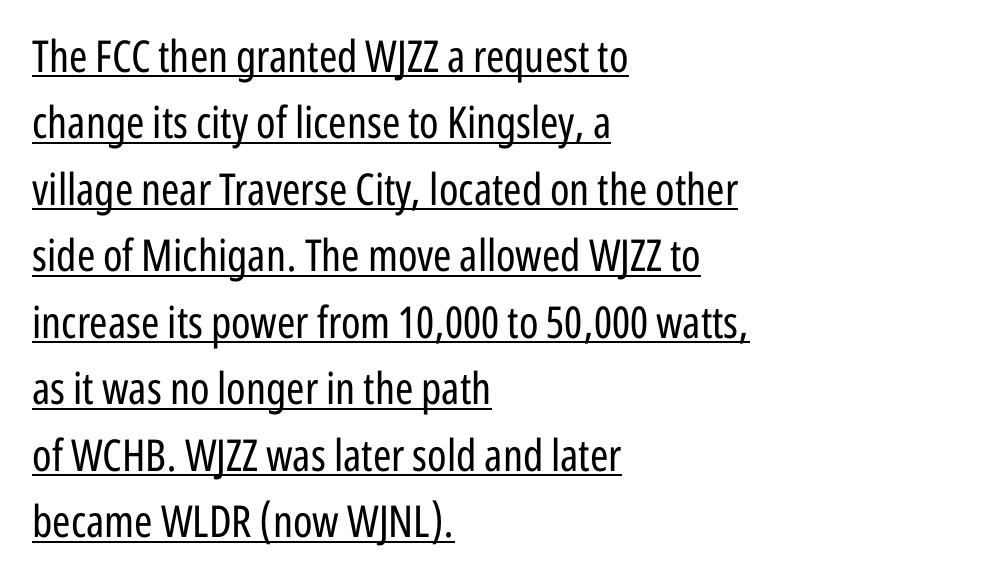
The image shows 44 px regular-weight, condensed sans-serif type, upright; set left-aligned, normal line spacing (1.51x), normal letter spacing, underlined; low stroke contrast and a medium x-height.
